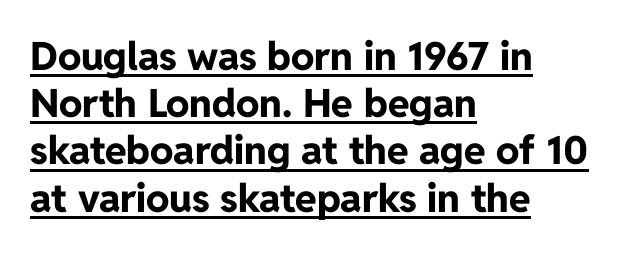
The image shows 39 px bold sans-serif type, upright; set left-aligned, line spacing 1.21x, normal letter spacing, underlined; low stroke contrast and a medium x-height.
